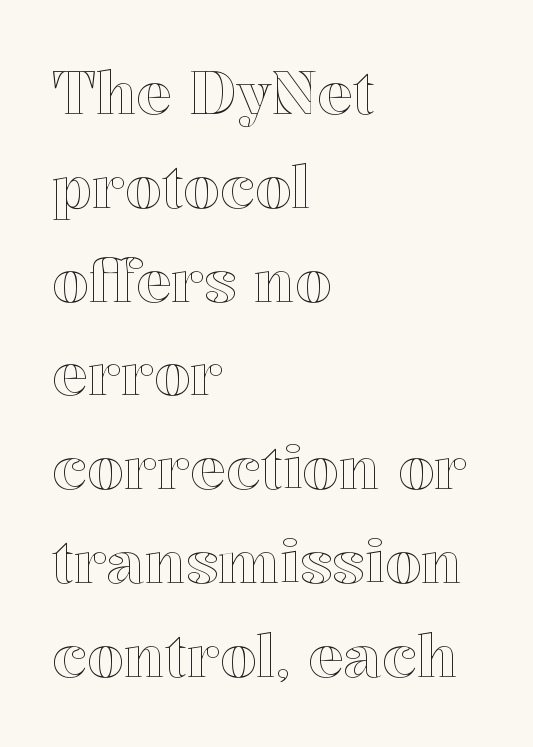
The image shows 59 px text type, upright; set left-aligned, normal line spacing (1.59x), normal letter spacing, not underlined; a medium x-height.
